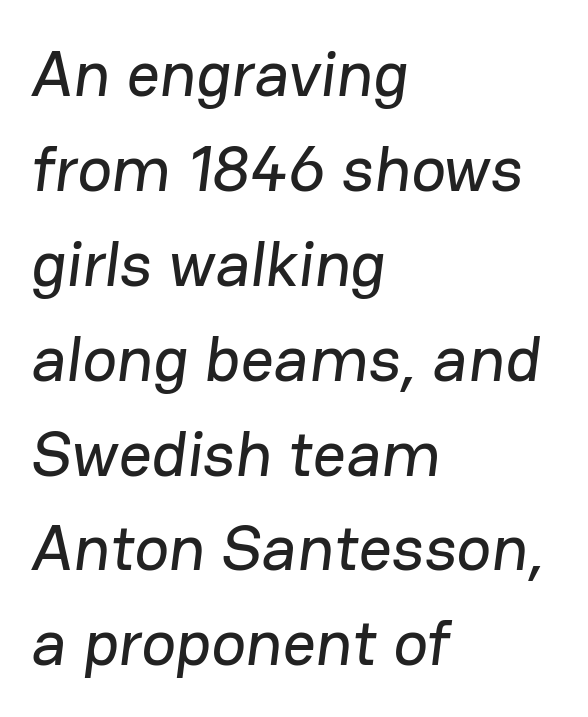
The image shows 65 px sans-serif type; set left-aligned, normal line spacing (1.46x), normal letter spacing, not underlined; low stroke contrast and a medium x-height.
